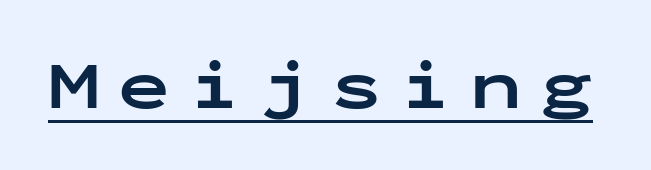
{"serif": "no", "italic": "no", "bold": "yes", "weight": "bold", "width": "wide", "stroke_contrast": "low", "x_height": "medium", "monospaced": "yes", "underline": "yes", "letter_spacing": "wide", "letter_spacing_em": 0.27, "glyph_px": 69}
